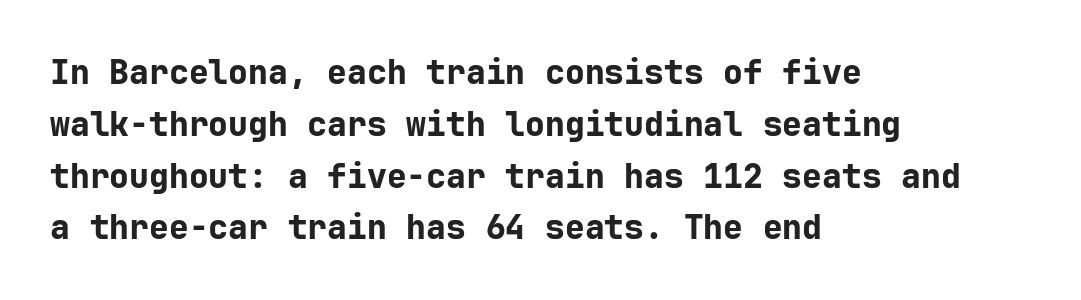
Q: Is the text bold? A: Yes.
Q: Is the text italic (slanted)? A: No, it is upright.
Q: Is the typeface a serif or a sans-serif typeface? A: Sans-serif.
Q: Is the text underlined? A: No.
Q: How is the paragraph aligned? A: Left-aligned.
Q: Is the spacing between letters normal or unusually wide? A: Normal.
Q: Is the spacing between lines tight, normal or loose? A: Normal.
Q: Width (condensed, normal, or wide)? A: Normal.
Q: Stroke contrast? A: Low.
Q: x-height? A: Medium.
